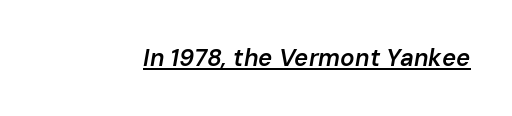
{"italic": "yes", "lean": "right", "slant_degrees": 10, "bold": "semi", "underline": "yes", "letter_spacing": "normal", "letter_spacing_em": 0.0, "glyph_px": 24}
